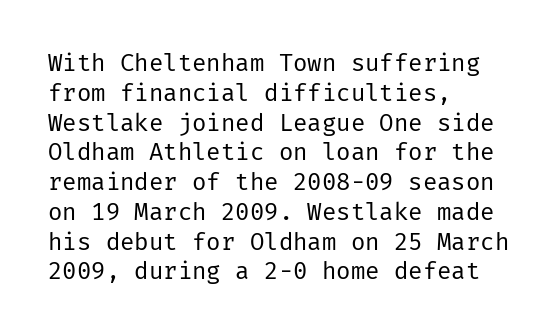
The image shows 24 px text type, upright; set left-aligned, line spacing 1.24x, normal letter spacing, not underlined.
